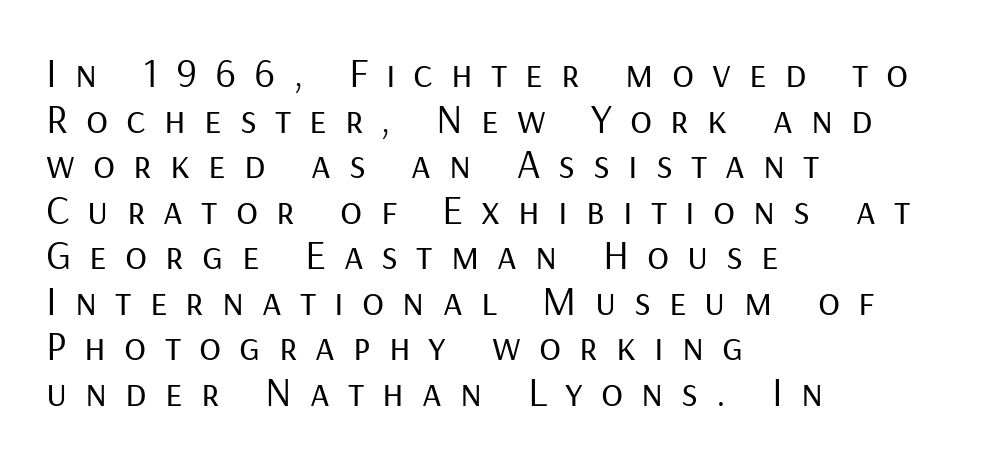
The image shows 41 px regular-weight sans-serif type, upright; set left-aligned, tight line spacing (1.11x), unusually wide letter spacing (+0.44 em), not underlined; low stroke contrast and a medium x-height.
